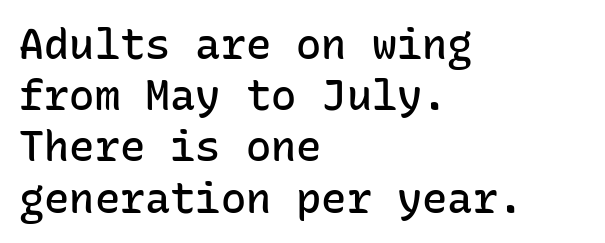
{"serif": "no", "italic": "no", "bold": "semi", "weight": "semibold", "width": "normal", "stroke_contrast": "low", "x_height": "medium", "monospaced": "yes", "underline": "no", "align": "left", "line_spacing_ratio": 1.22, "letter_spacing": "normal", "letter_spacing_em": 0.0, "glyph_px": 42}
